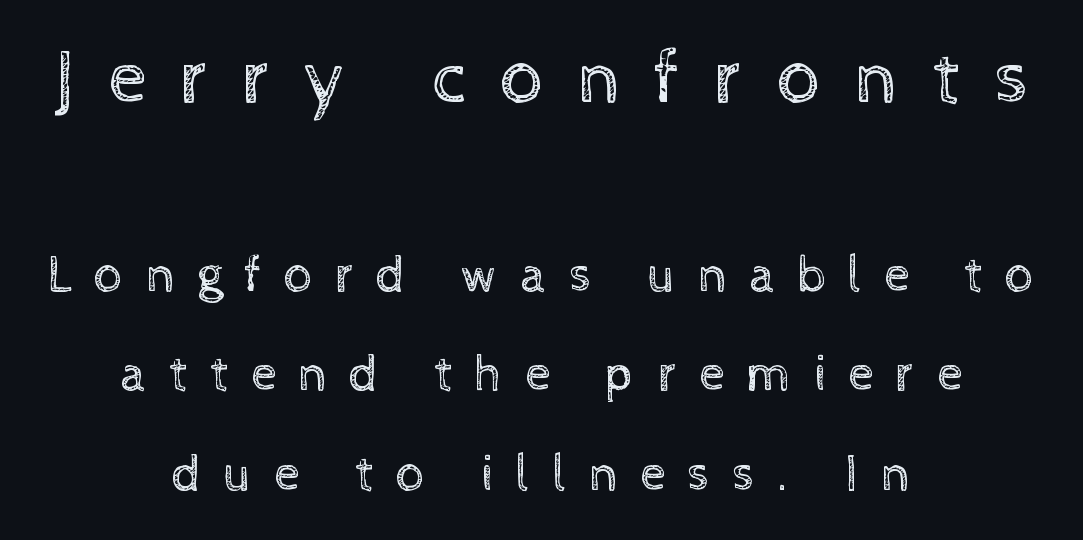
The image shows 77 px regular-weight type, upright; set centered, loose line spacing (1.95x), unusually wide letter spacing (+0.43 em), not underlined; the first (top) block is 1.51x larger; a medium x-height.
